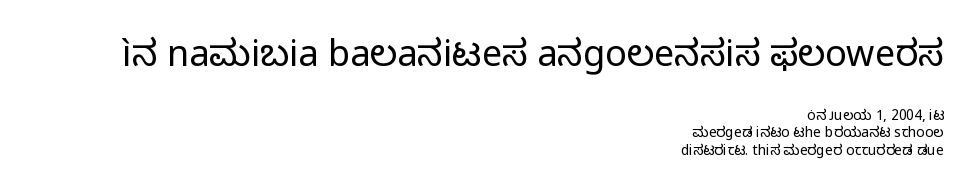
{"serif": "no", "italic": "no", "bold": "no", "weight": "regular", "width": "normal", "stroke_contrast": "low", "x_height": "medium", "monospaced": "no", "underline": "no", "align": "right", "line_spacing": "normal", "line_spacing_ratio": 1.27, "letter_spacing": "normal", "letter_spacing_em": 0.0, "larger_block": "first", "size_ratio": 2.57, "glyph_px": 36}
